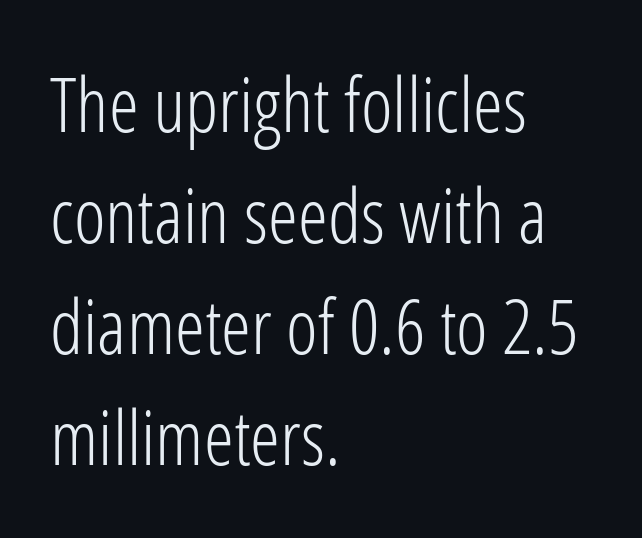
The image shows 76 px light, condensed sans-serif type, upright; set left-aligned, normal line spacing (1.46x), normal letter spacing, not underlined; low stroke contrast and a medium x-height.
